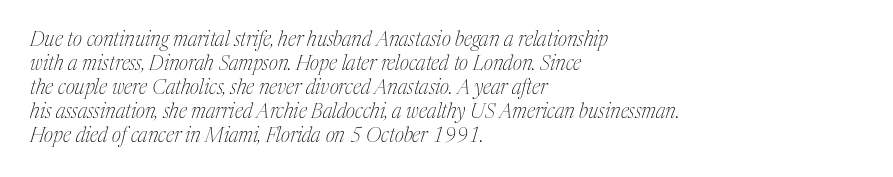
The image shows 20 px text type, italic (leaning right); set left-aligned, line spacing 1.2x, normal letter spacing, not underlined.
